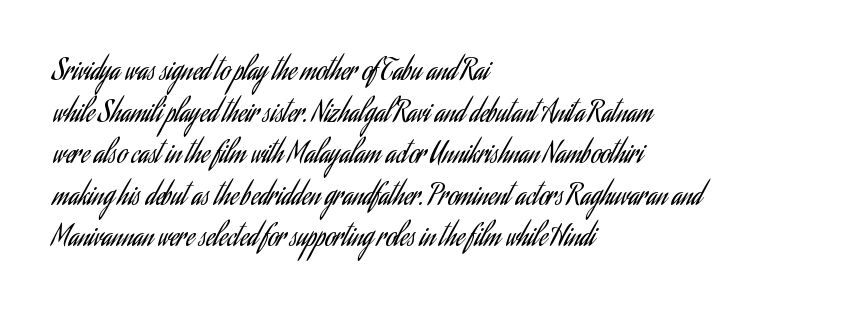
Lines of text with bare space underneath. The setting favours the left margin, as ordinary paragraphs usually do. Leading: standard. The typesetting does not lean heavy: it is not bold. You could call the tracking neutral — neither tight nor loose.
